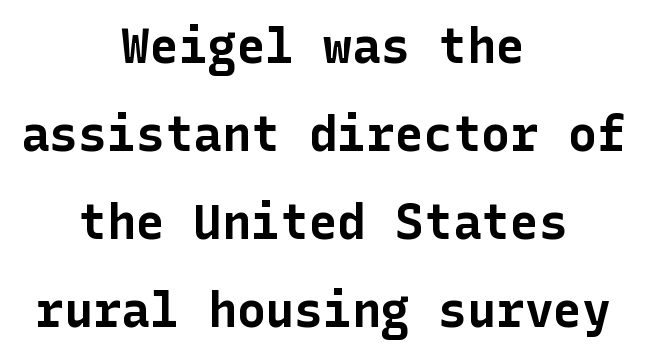
Q: Is the text bold? A: Yes.
Q: Is the text italic (slanted)? A: No, it is upright.
Q: Is the typeface a serif or a sans-serif typeface? A: Sans-serif.
Q: Is the text underlined? A: No.
Q: How is the paragraph aligned? A: Centered.
Q: Is the spacing between letters normal or unusually wide? A: Normal.
Q: Width (condensed, normal, or wide)? A: Normal.
Q: Stroke contrast? A: Low.
Q: x-height? A: Medium.
